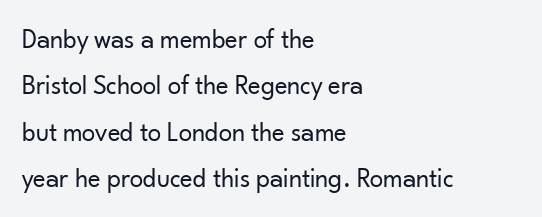
Q: Is the text bold? A: No.
Q: Is the text italic (slanted)? A: No, it is upright.
Q: Is the text underlined? A: No.
Q: How is the paragraph aligned? A: Left-aligned.
Q: Is the spacing between letters normal or unusually wide? A: Normal.
